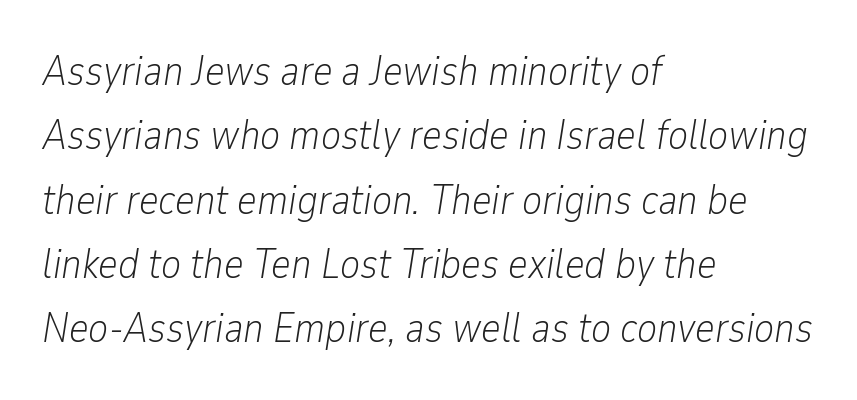
Rows of type keep a routine distance in the vertical direction. Observe the lean: these are italic letterforms. Quick note: underline off. The weight tops out at a normal text grade. These lines are rendered in a variable-pitch font.
